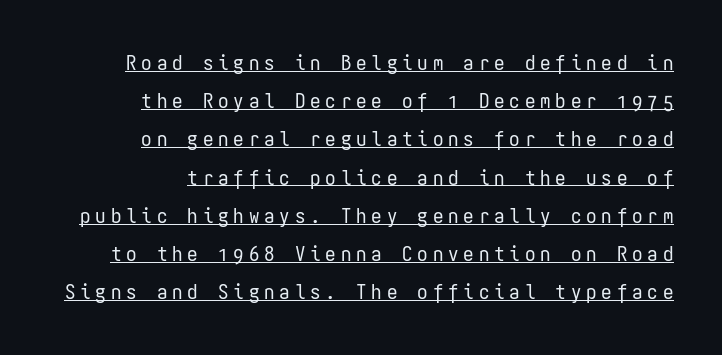
{"italic": "no", "bold": "no", "underline": "yes", "line_spacing_ratio": 1.82, "letter_spacing": "wide", "letter_spacing_em": 0.23, "glyph_px": 21}
